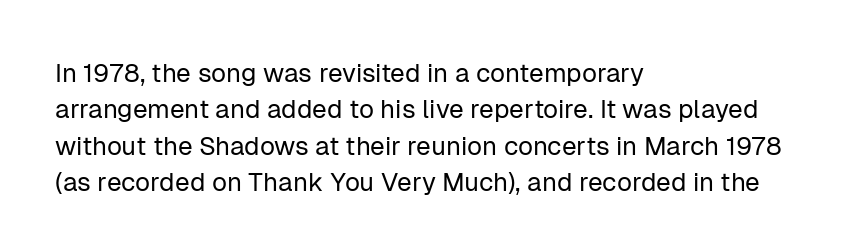
The image shows 26 px text type, upright; set left-aligned, normal line spacing (1.4x), normal letter spacing, not underlined.
